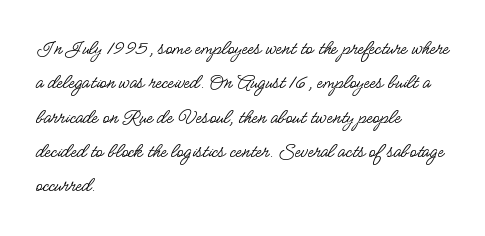
{"bold": "no", "underline": "no", "align": "left", "line_spacing": "normal", "line_spacing_ratio": 1.56, "letter_spacing": "normal", "letter_spacing_em": 0.0, "glyph_px": 22}
